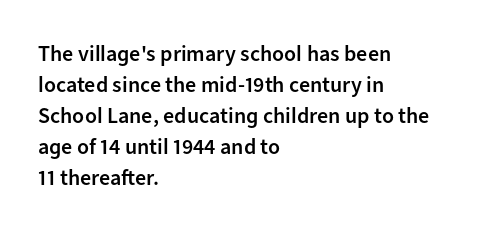
{"italic": "no", "bold": "semi", "underline": "no", "align": "left", "line_spacing": "normal", "line_spacing_ratio": 1.41, "letter_spacing": "normal", "letter_spacing_em": 0.0, "glyph_px": 22}
